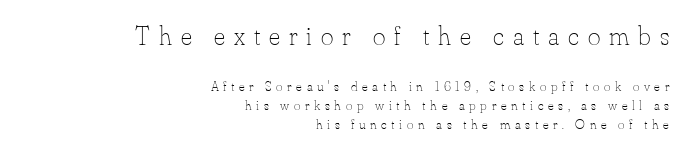
Q: Is the text bold? A: No.
Q: Is the text italic (slanted)? A: No, it is upright.
Q: Is the text underlined? A: No.
Q: How is the paragraph aligned? A: Right-aligned.
Q: Is the spacing between letters normal or unusually wide? A: Unusually wide.
Q: Is the spacing between lines tight, normal or loose? A: Normal.
Q: Which block of text is set in a larger size, the first (top) or the second (bottom)? A: The first (top) one.
